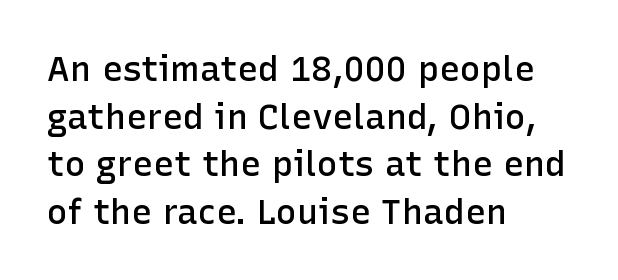
Quick note: underline off. Regarding serifs, this sample does without them. The passage shown is semibold, sitting just below true bold. You could not count columns in this text — the font is proportionally spaced. Line spacing here is normal. This is roman type, the default non-slanted kind.
